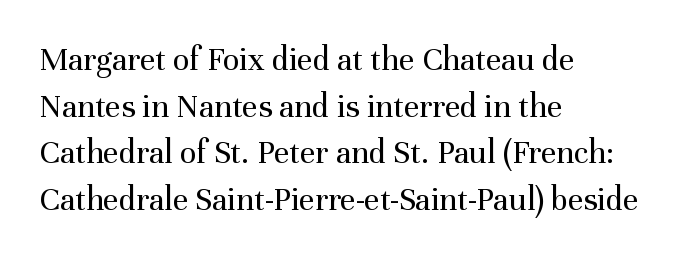
Q: Is the text bold? A: No.
Q: Is the text italic (slanted)? A: No, it is upright.
Q: Is the typeface a serif or a sans-serif typeface? A: Serif.
Q: Is the text underlined? A: No.
Q: How is the paragraph aligned? A: Left-aligned.
Q: Is the spacing between letters normal or unusually wide? A: Normal.
Q: Is the spacing between lines tight, normal or loose? A: Normal.
Q: Width (condensed, normal, or wide)? A: Normal.
Q: Stroke contrast? A: Medium.
Q: x-height? A: Medium.
Q: Monospaced? A: No.
